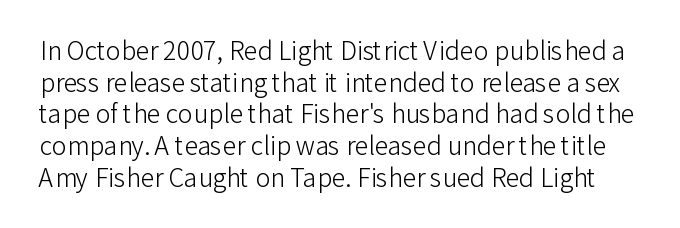
{"italic": "no", "bold": "no", "underline": "no", "line_spacing": "normal", "line_spacing_ratio": 1.27, "letter_spacing": "normal", "letter_spacing_em": 0.0, "glyph_px": 25}
